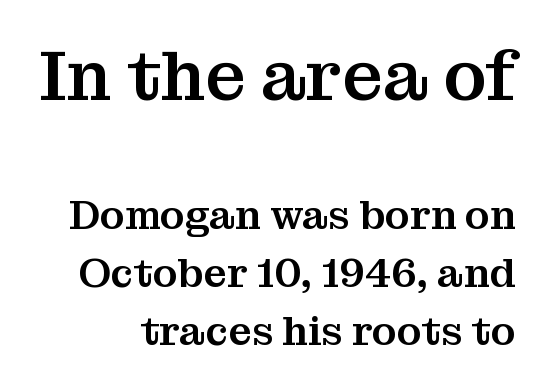
{"serif": "yes", "italic": "no", "width": "normal", "stroke_contrast": "medium", "x_height": "medium", "monospaced": "no", "underline": "no", "line_spacing": "normal", "line_spacing_ratio": 1.42, "letter_spacing": "normal", "letter_spacing_em": 0.0, "larger_block": "first", "size_ratio": 1.73, "glyph_px": 71}
